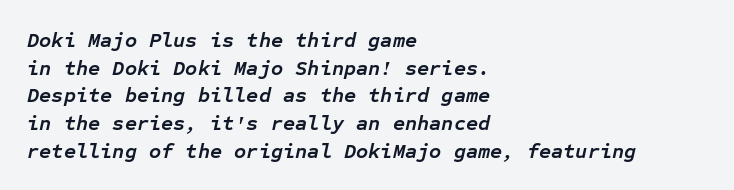
Q: Is the text bold? A: Yes.
Q: Is the text italic (slanted)? A: Yes, it leans right by about 12 degrees.
Q: Is the text underlined? A: No.
Q: How is the paragraph aligned? A: Left-aligned.
Q: Is the spacing between letters normal or unusually wide? A: Normal.
Q: Is the spacing between lines tight, normal or loose? A: Normal.
